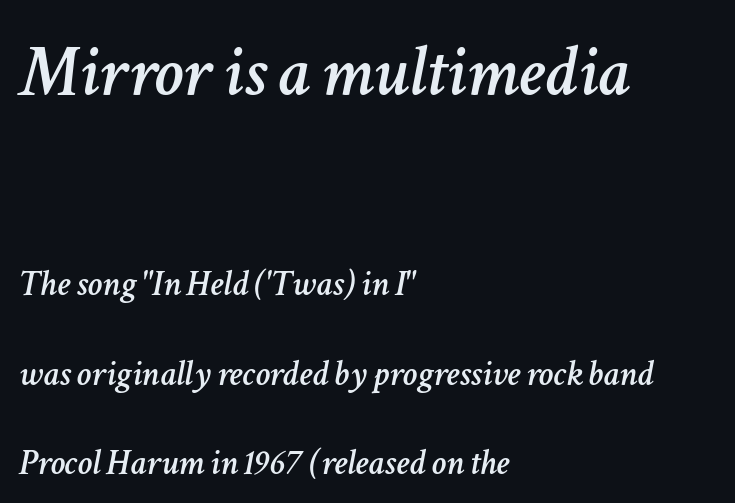
Q: Is the text italic (slanted)? A: Yes, it leans right by about 11 degrees.
Q: Is the text underlined? A: No.
Q: How is the paragraph aligned? A: Left-aligned.
Q: Is the spacing between letters normal or unusually wide? A: Normal.
Q: Is the spacing between lines tight, normal or loose? A: Loose.
Q: Which block of text is set in a larger size, the first (top) or the second (bottom)? A: The first (top) one.
Q: Width (condensed, normal, or wide)? A: Normal.
Q: Stroke contrast? A: Low.
Q: x-height? A: Medium.
Q: Monospaced? A: No.
